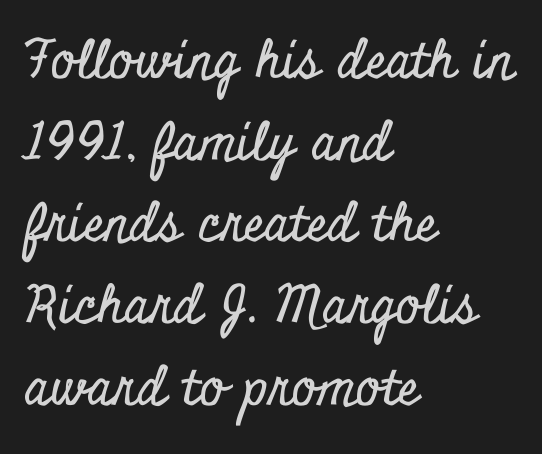
The image shows 52 px condensed serif type; set left-aligned, normal line spacing (1.57x), normal letter spacing, not underlined; low stroke contrast and a small x-height.
